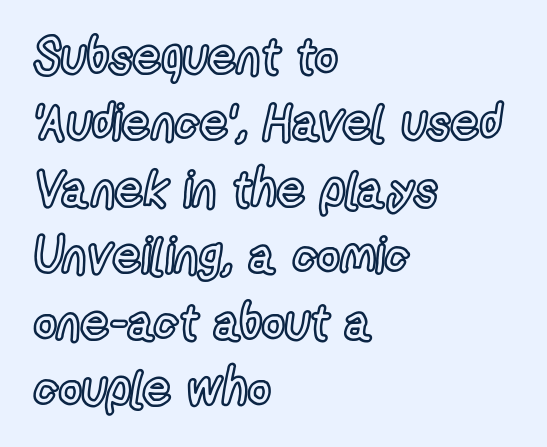
The image shows 50 px condensed type; set left-aligned, normal line spacing (1.33x), normal letter spacing, not underlined; a medium x-height.
